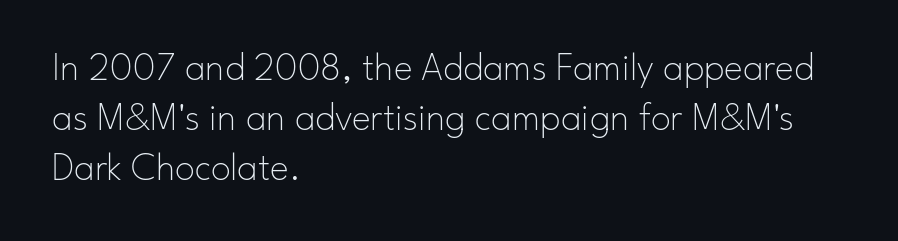
{"serif": "no", "italic": "no", "bold": "no", "weight": "thin", "width": "normal", "stroke_contrast": "low", "x_height": "small", "monospaced": "no", "underline": "no", "align": "left", "line_spacing": "normal", "line_spacing_ratio": 1.25, "letter_spacing": "normal", "letter_spacing_em": 0.0, "glyph_px": 40}
